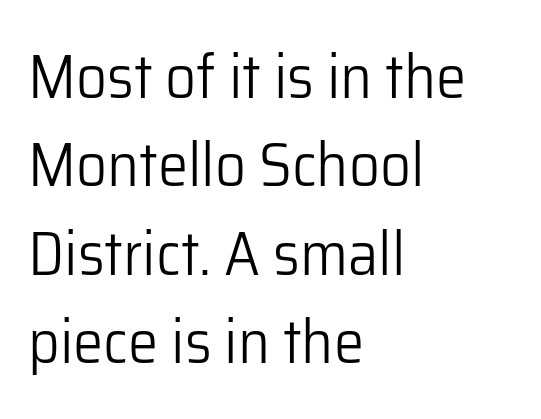
Q: Is the text bold? A: No.
Q: Is the text italic (slanted)? A: No, it is upright.
Q: Is the typeface a serif or a sans-serif typeface? A: Sans-serif.
Q: Is the text underlined? A: No.
Q: How is the paragraph aligned? A: Left-aligned.
Q: Is the spacing between letters normal or unusually wide? A: Normal.
Q: Is the spacing between lines tight, normal or loose? A: Normal.
Q: Width (condensed, normal, or wide)? A: Normal.
Q: Stroke contrast? A: Low.
Q: x-height? A: Medium.
Q: Monospaced? A: No.
